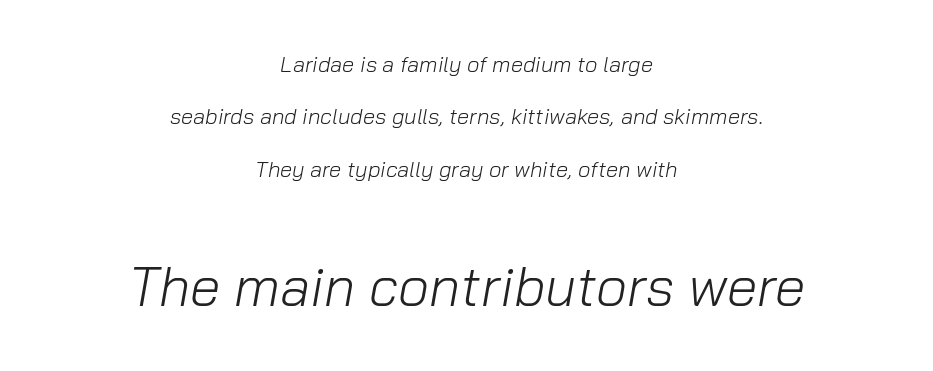
Descenders are the only things crossing below the line. The typeface has the unassuming heft of standard copy or less. Of the two passages, the one underneath uses the larger point size. Is the block centered? Yes — each line is placed symmetrically about the middle. No extra tracking has been applied to these lines.
